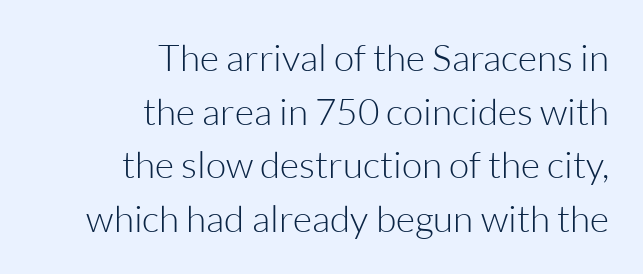
{"serif": "no", "italic": "no", "bold": "no", "weight": "light", "width": "normal", "stroke_contrast": "low", "x_height": "medium", "monospaced": "no", "underline": "no", "align": "right", "line_spacing": "normal", "line_spacing_ratio": 1.45, "letter_spacing": "normal", "letter_spacing_em": 0.0, "glyph_px": 37}
